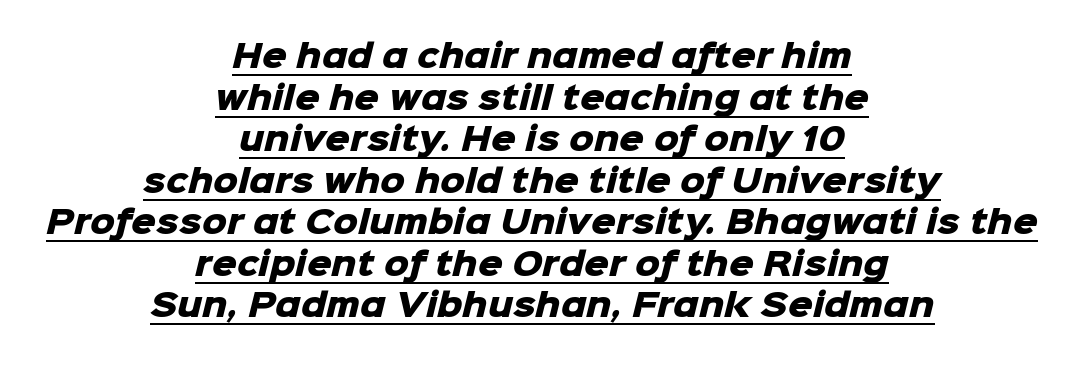
To sum up the face: it is a sans, with no serifs. If you folded the block vertically in half, each line would mirror itself in length. Words appear dense and cohesive because spacing is normal. Decoration check: the copy is underlined. Character widths vary here, with narrow letters taking less room than wide ones.
